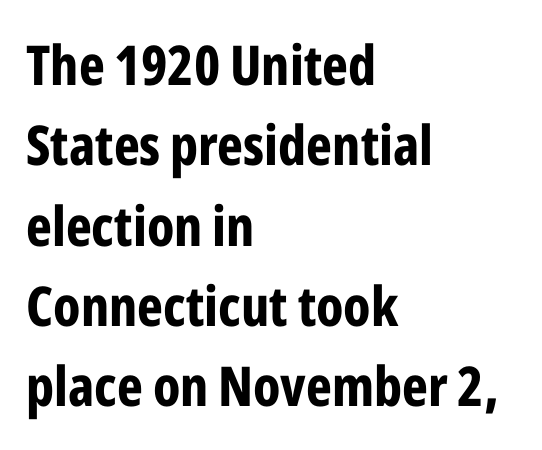
The image shows 55 px bold, condensed sans-serif type, upright; set left-aligned, normal line spacing (1.46x), normal letter spacing, not underlined; low stroke contrast and a medium x-height.
